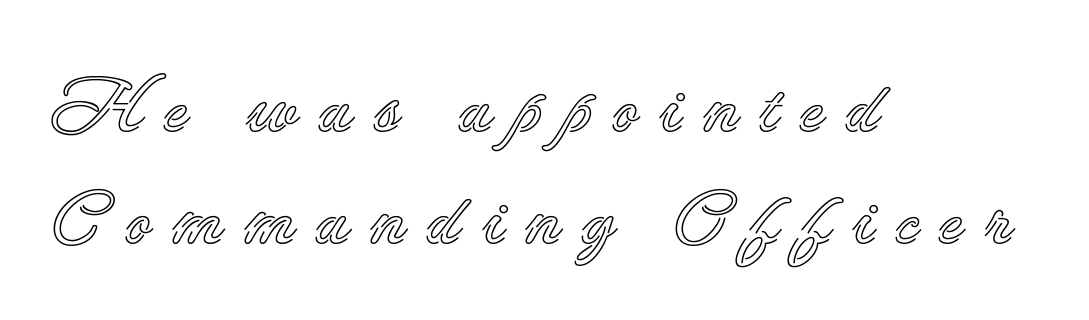
Q: Is the text italic (slanted)? A: Yes.
Q: Is the text underlined? A: No.
Q: How is the paragraph aligned? A: Left-aligned.
Q: Is the spacing between letters normal or unusually wide? A: Unusually wide.
Q: Is the spacing between lines tight, normal or loose? A: Normal.
Q: Width (condensed, normal, or wide)? A: Normal.
Q: x-height? A: Small.
Q: Monospaced? A: No.
